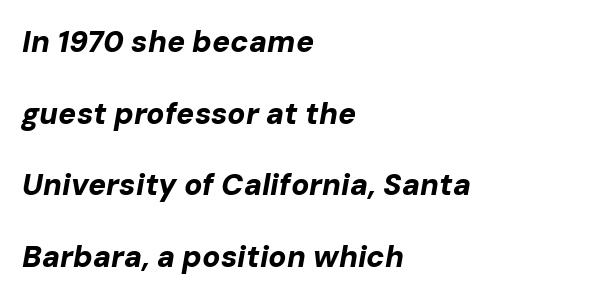
The image shows 30 px bold type, italic (leaning right); set left-aligned, loose line spacing (2.39x), normal letter spacing, not underlined; low stroke contrast and a medium x-height.
